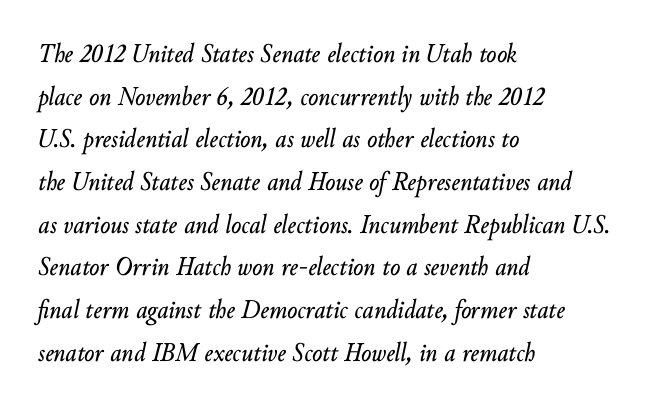
Where is the straight margin? On the left. The letterforms sit shoulder to shoulder at normal distance. Observe the lean: these are italic letterforms. The block of text has a typical density, with ordinary space between rows. Any mark beneath the type? The region is blank.
